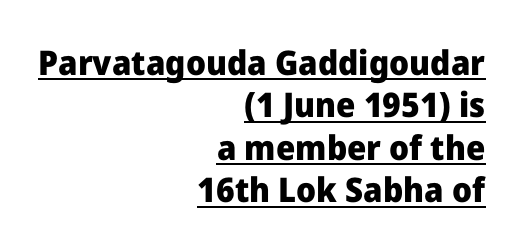
{"serif": "no", "italic": "no", "bold": "yes", "weight": "heavy", "width": "normal", "stroke_contrast": "low", "x_height": "medium", "monospaced": "no", "underline": "yes", "align": "right", "line_spacing": "normal", "line_spacing_ratio": 1.25, "letter_spacing": "normal", "letter_spacing_em": 0.0, "glyph_px": 34}
